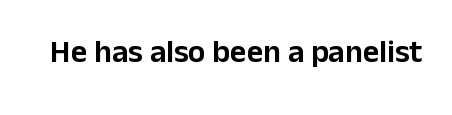
{"serif": "no", "italic": "no", "width": "normal", "stroke_contrast": "low", "x_height": "medium", "monospaced": "no", "underline": "no", "letter_spacing": "normal", "letter_spacing_em": 0.0, "glyph_px": 32}
